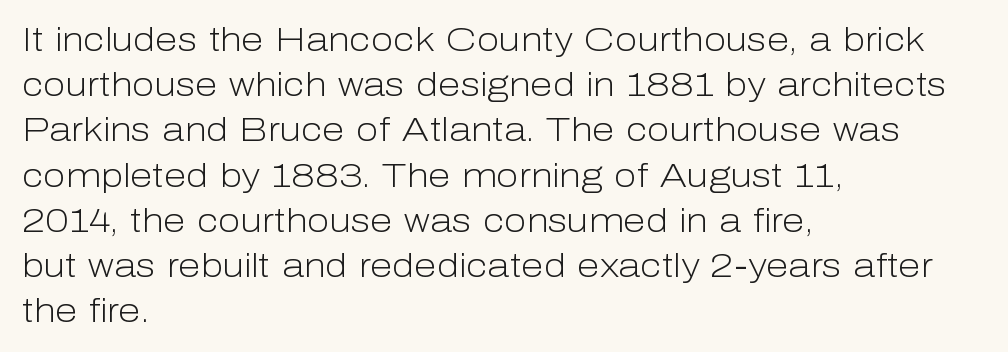
Underlining? Definitely not there. The lines sit at an ordinary, default distance from one another. Nope, not italic — everything's standing straight. The letters sit at their default tracking, neither squeezed nor spread.
